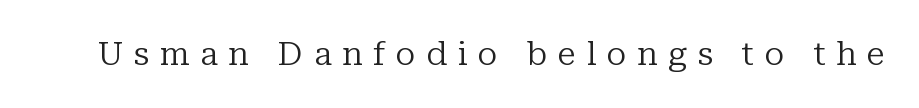
{"serif": "yes", "italic": "no", "bold": "no", "weight": "regular", "width": "normal", "stroke_contrast": "low", "x_height": "medium", "monospaced": "no", "underline": "no", "letter_spacing": "wide", "letter_spacing_em": 0.32, "glyph_px": 33}
